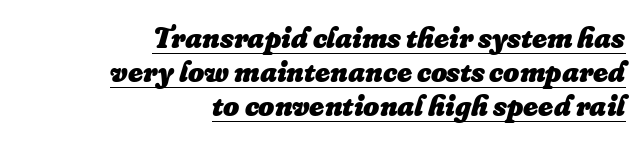
The image shows 31 px heavy type, italic (leaning right); set right-aligned, tight line spacing (1.09x), normal letter spacing, underlined; low stroke contrast and a small x-height.
